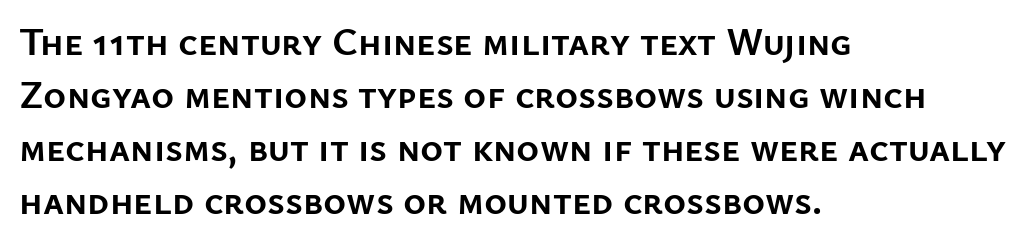
The image shows 39 px semibold sans-serif type, upright; set left-aligned, normal line spacing (1.36x), normal letter spacing, not underlined; low stroke contrast and a medium x-height.
